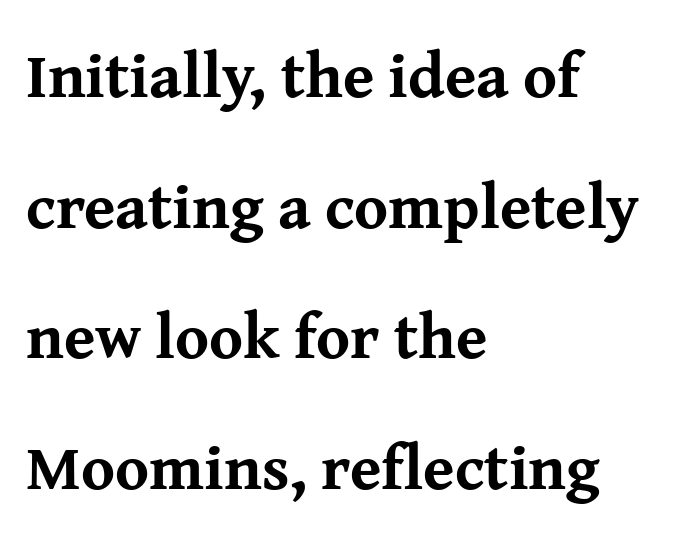
{"serif": "yes", "italic": "no", "bold": "yes", "weight": "bold", "width": "normal", "stroke_contrast": "medium", "x_height": "medium", "monospaced": "no", "underline": "no", "align": "left", "line_spacing": "loose", "line_spacing_ratio": 2.04, "letter_spacing": "normal", "letter_spacing_em": 0.0, "glyph_px": 64}
